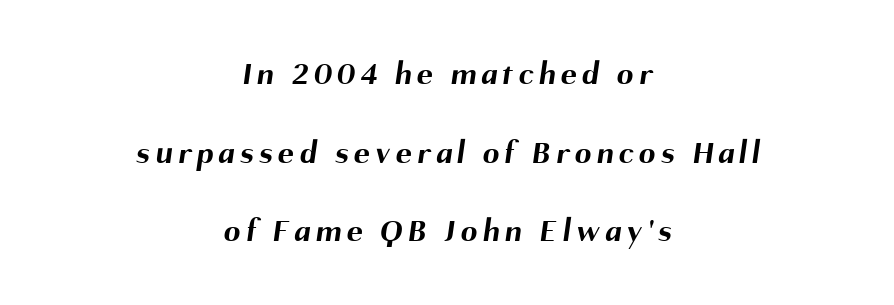
Q: Is the text bold? A: Yes.
Q: Is the typeface a serif or a sans-serif typeface? A: Sans-serif.
Q: Is the text underlined? A: No.
Q: How is the paragraph aligned? A: Centered.
Q: Is the spacing between lines tight, normal or loose? A: Loose.
Q: Width (condensed, normal, or wide)? A: Normal.
Q: Stroke contrast? A: Medium.
Q: x-height? A: Medium.
Q: Monospaced? A: No.
